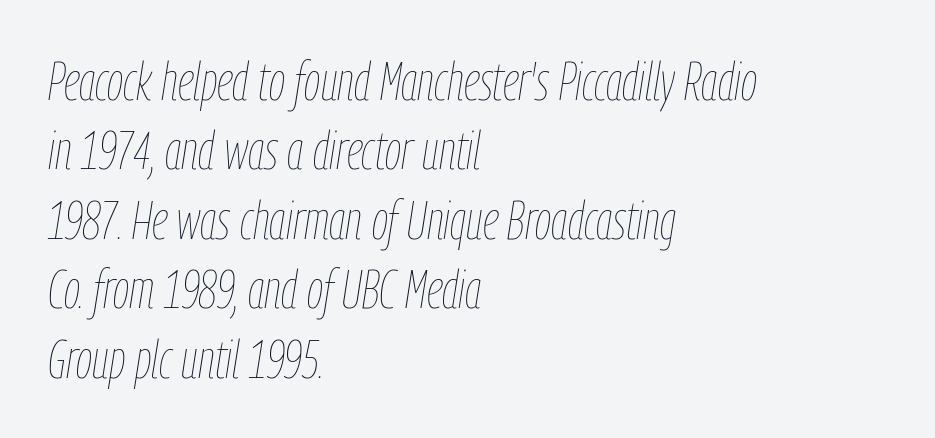
The foot of each line stays bare and open. The lettering tilts uniformly, giving the passage an italic look. A normal amount of white space separates one row of letters from the next. The letterforms sit shoulder to shoulder at normal distance. Reading down the block, your eye returns to a fixed left position each line. Each stroke keeps to a modest, everyday thickness or less.
